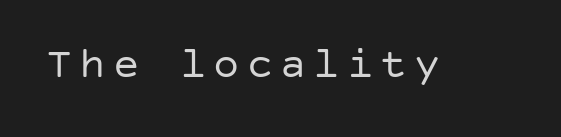
{"serif": "no", "italic": "no", "bold": "no", "weight": "regular", "width": "normal", "stroke_contrast": "low", "x_height": "large", "underline": "no", "glyph_px": 44}
